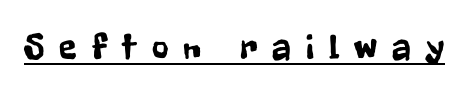
The image shows 36 px condensed sans-serif type, upright; set unusually wide letter spacing (+0.42 em), underlined; low stroke contrast and a medium x-height.
